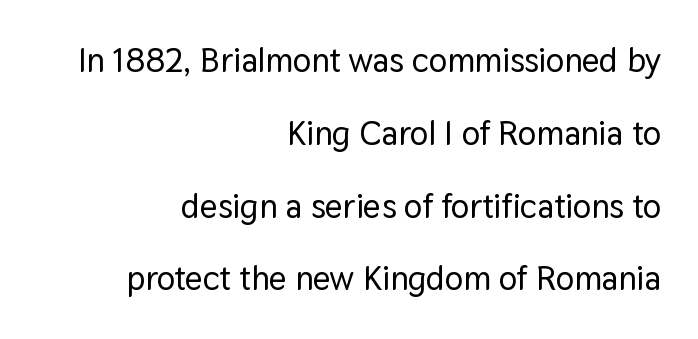
To sum up the face: it is a sans, with no serifs. Quick note: interline space is abundant. You could call the tracking neutral — neither tight nor loose. Character widths vary here, with narrow letters taking less room than wide ones. Only glyphs here, with clear space below each row.
